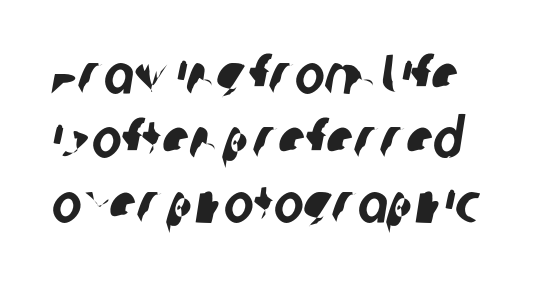
Are there feet on the stems? There aren't — it's a sans. One glance says dense: line gaps are narrower than usual. Does extra space separate the letters? No, they use regular spacing. Unmarked baselines from the first word to the last.
